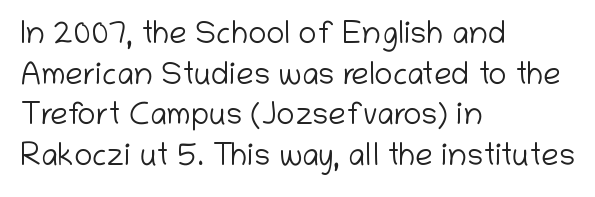
Q: Is the text bold? A: No.
Q: Is the text italic (slanted)? A: No, it is upright.
Q: Is the typeface a serif or a sans-serif typeface? A: Sans-serif.
Q: Is the text underlined? A: No.
Q: How is the paragraph aligned? A: Left-aligned.
Q: Is the spacing between letters normal or unusually wide? A: Normal.
Q: Is the spacing between lines tight, normal or loose? A: Normal.
Q: Width (condensed, normal, or wide)? A: Normal.
Q: Stroke contrast? A: Low.
Q: x-height? A: Medium.
Q: Monospaced? A: No.
